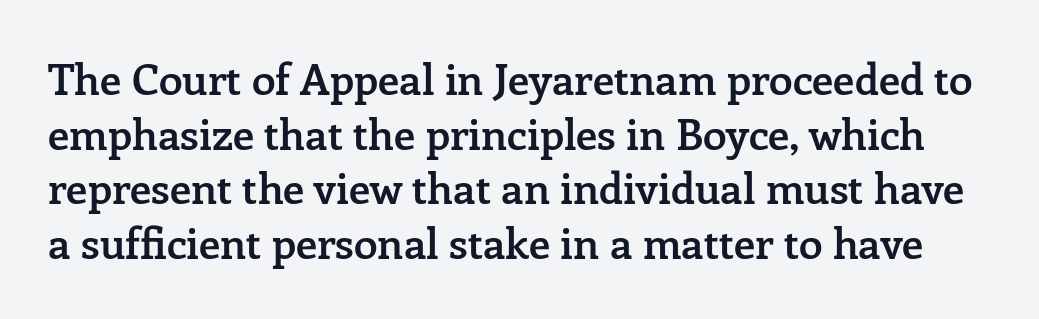
Q: Is the text bold? A: Semi-bold.
Q: Is the text italic (slanted)? A: No, it is upright.
Q: Is the typeface a serif or a sans-serif typeface? A: Serif.
Q: Is the text underlined? A: No.
Q: Is the spacing between letters normal or unusually wide? A: Normal.
Q: Is the spacing between lines tight, normal or loose? A: Normal.
Q: Width (condensed, normal, or wide)? A: Normal.
Q: Stroke contrast? A: Low.
Q: x-height? A: Medium.
Q: Monospaced? A: No.
